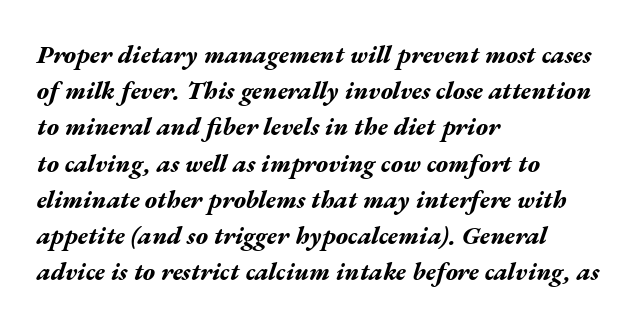
{"italic": "yes", "lean": "right", "slant_degrees": 17, "bold": "yes", "underline": "no", "align": "left", "line_spacing": "normal", "line_spacing_ratio": 1.45, "letter_spacing": "normal", "letter_spacing_em": 0.0, "glyph_px": 25}
